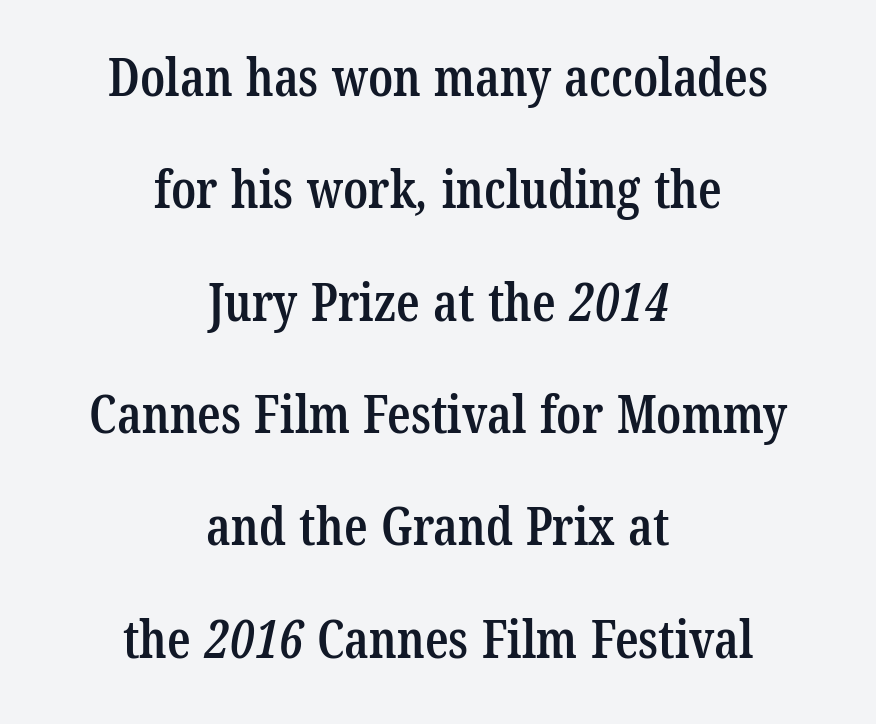
You could fit nearly another row in the gap between these rows. How are the letters spaced? Ordinarily, with no added tracking. Look at the stroke-to-counter ratio: somewhat heavy, a semibold. If you folded the block vertically in half, each line would mirror itself in length. These lines are composed in type with serifs. The face used here is proportionally spaced, like ordinary book or web type.
